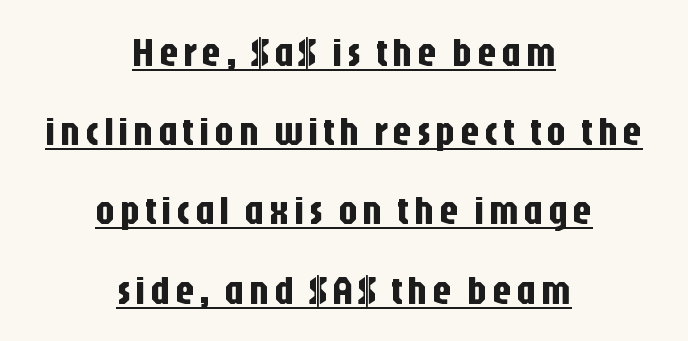
Each letter keeps its own natural width here, so spacing adapts to shape. The rendered words wear a rule along their underside. Tall strokes in this sample are plumb rather than angled. The font family rendered here belongs to the sans-serif group. The vertical gap from one line to the next is large.
